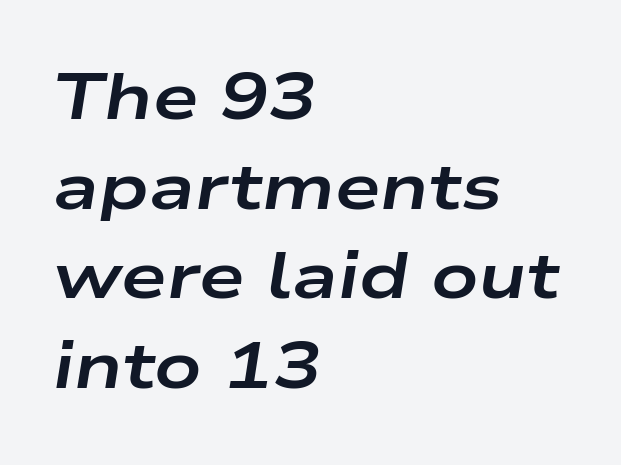
Q: Is the text bold? A: Yes.
Q: Is the text italic (slanted)? A: Yes, it leans right by about 9 degrees.
Q: Is the text underlined? A: No.
Q: How is the paragraph aligned? A: Left-aligned.
Q: Is the spacing between letters normal or unusually wide? A: Normal.
Q: Is the spacing between lines tight, normal or loose? A: Normal.
Q: Width (condensed, normal, or wide)? A: Wide.
Q: Stroke contrast? A: Low.
Q: x-height? A: Medium.
Q: Monospaced? A: No.
